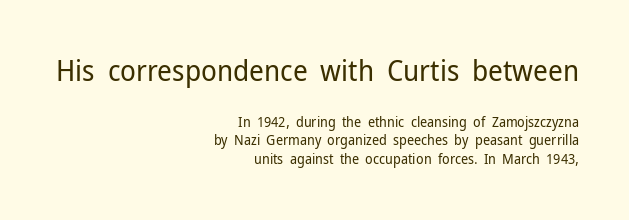
Any mark beneath the type? The region is blank. Ink coverage per letter is moderate at most. If you measured baseline to baseline, you'd find a middling distance. Whoever set this made the first block the dominant, larger element.
